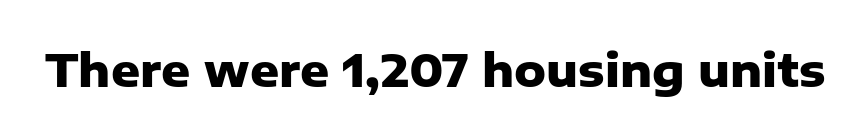
The image shows 45 px heavy sans-serif type, upright; set normal letter spacing, not underlined; low stroke contrast and a medium x-height.
